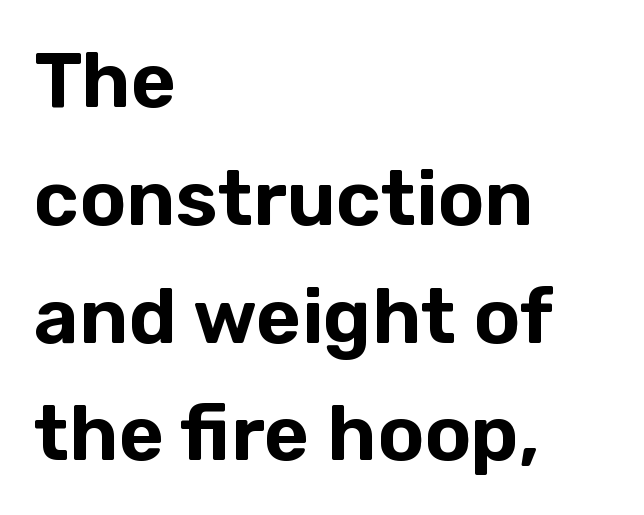
Rows of type keep a routine distance in the vertical direction. The letters advance in unequal steps, a hallmark of proportional type. A sans-serif font was chosen for this passage. Words appear dense and cohesive because spacing is normal.
